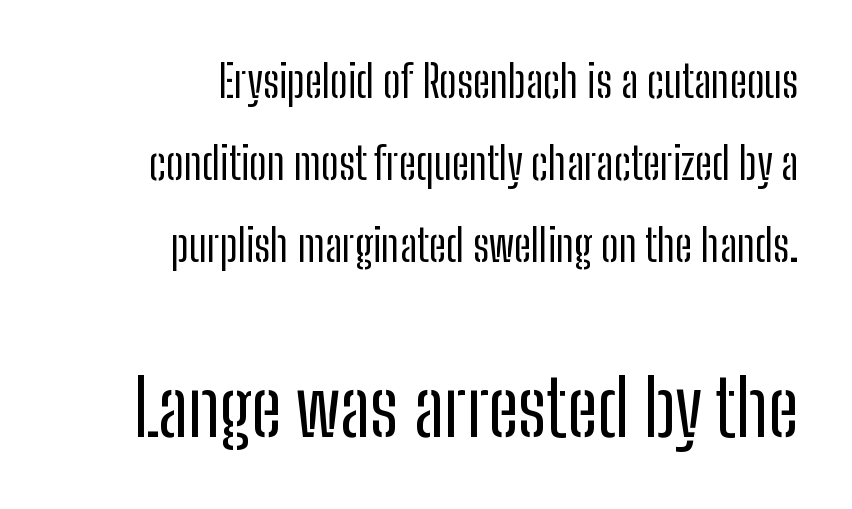
Q: Is the text bold? A: No.
Q: Is the text italic (slanted)? A: No, it is upright.
Q: Is the typeface a serif or a sans-serif typeface? A: Sans-serif.
Q: Is the text underlined? A: No.
Q: How is the paragraph aligned? A: Right-aligned.
Q: Is the spacing between letters normal or unusually wide? A: Normal.
Q: Which block of text is set in a larger size, the first (top) or the second (bottom)? A: The second (bottom) one.
Q: Width (condensed, normal, or wide)? A: Condensed.
Q: Stroke contrast? A: Low.
Q: x-height? A: Medium.
Q: Monospaced? A: No.
